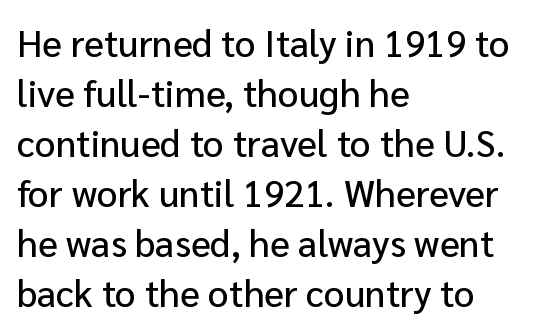
Q: Is the text italic (slanted)? A: No, it is upright.
Q: Is the typeface a serif or a sans-serif typeface? A: Sans-serif.
Q: Is the text underlined? A: No.
Q: How is the paragraph aligned? A: Left-aligned.
Q: Is the spacing between letters normal or unusually wide? A: Normal.
Q: Is the spacing between lines tight, normal or loose? A: Normal.
Q: Width (condensed, normal, or wide)? A: Normal.
Q: Stroke contrast? A: Low.
Q: x-height? A: Medium.
Q: Monospaced? A: No.
